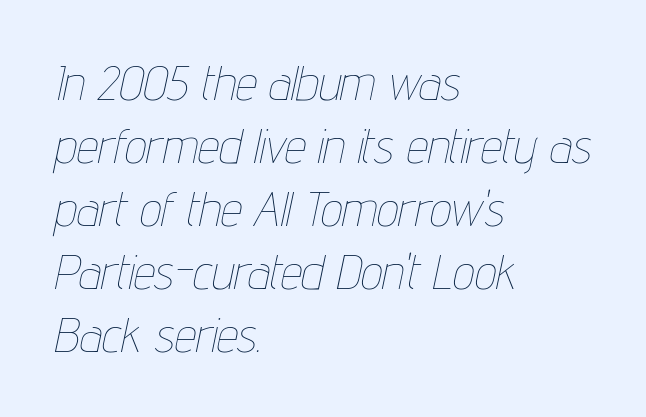
{"italic": "yes", "lean": "right", "slant_degrees": 12, "bold": "no", "weight": "thin", "width": "condensed", "stroke_contrast": "low", "x_height": "medium", "monospaced": "no", "underline": "no", "align": "left", "line_spacing": "normal", "line_spacing_ratio": 1.31, "letter_spacing": "normal", "letter_spacing_em": 0.0, "glyph_px": 48}
